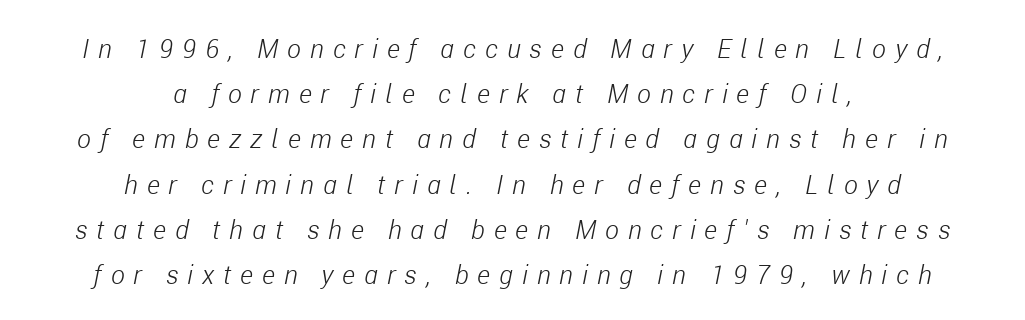
The image shows 26 px text type, italic (leaning right); set centered, line spacing 1.74x, unusually wide letter spacing (+0.35 em), not underlined.
